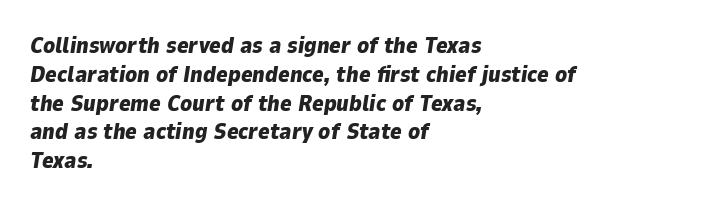
{"italic": "yes", "lean": "right", "slant_degrees": 9, "bold": "yes", "underline": "no", "align": "left", "line_spacing": "normal", "line_spacing_ratio": 1.31, "letter_spacing": "normal", "letter_spacing_em": 0.0, "glyph_px": 22}
